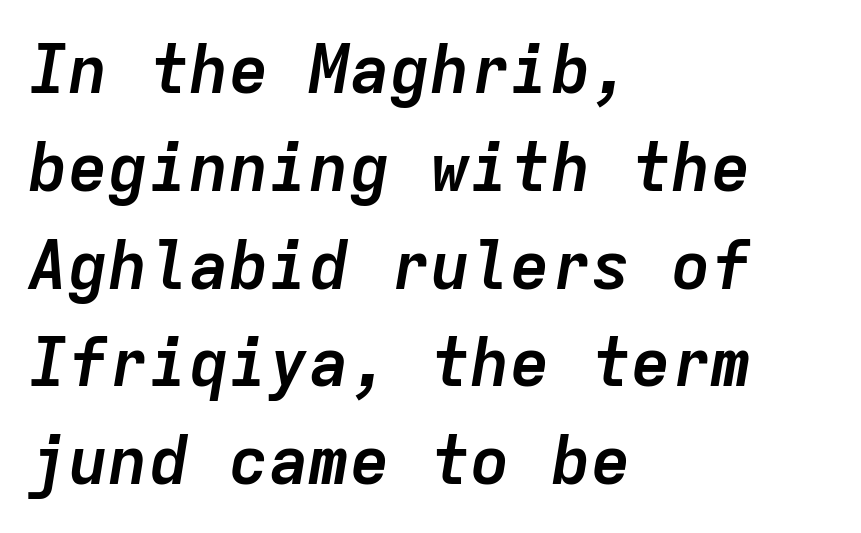
Q: Is the text bold? A: Yes.
Q: Is the text italic (slanted)? A: Yes, it leans right by about 9 degrees.
Q: Is the text underlined? A: No.
Q: How is the paragraph aligned? A: Left-aligned.
Q: Is the spacing between letters normal or unusually wide? A: Normal.
Q: Is the spacing between lines tight, normal or loose? A: Normal.
Q: Width (condensed, normal, or wide)? A: Normal.
Q: Stroke contrast? A: Low.
Q: x-height? A: Medium.
Q: Monospaced? A: Yes.
